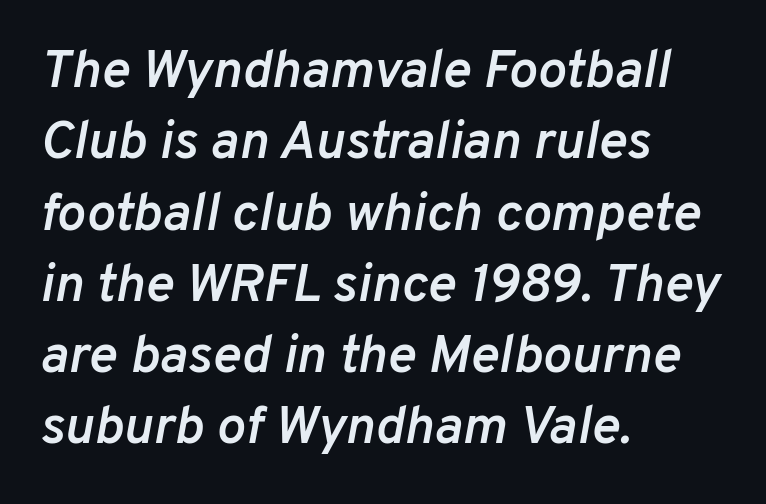
The specimen omits any rule beneath the text block's lines. The rag falls on the right side of this text block. Honestly, the letter spacing is just normal — you wouldn't notice it. Regarding leading, the lines here are spaced in the standard way.
